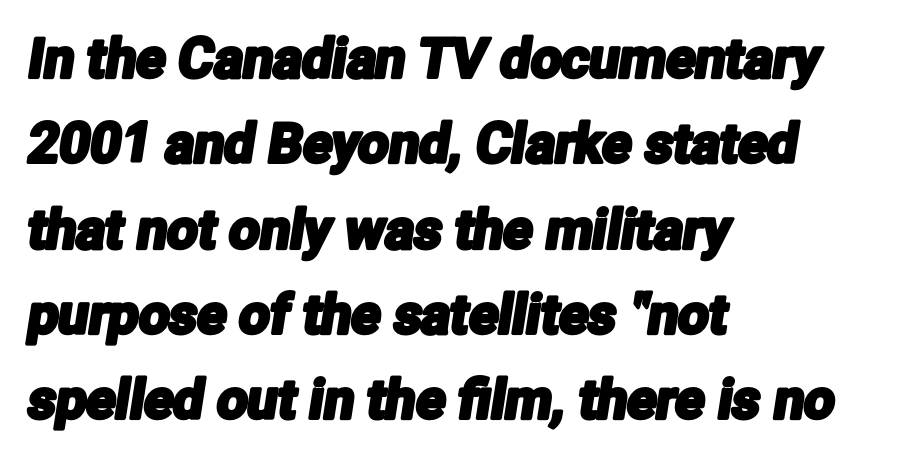
The image shows 54 px condensed sans-serif type; set left-aligned, normal line spacing (1.58x), normal letter spacing, not underlined; low stroke contrast and a medium x-height.
